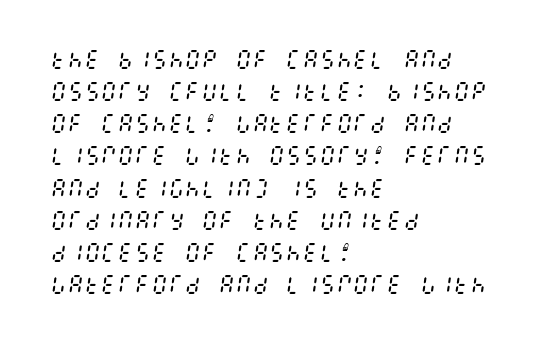
Slanted lettering throughout. Is the letter spacing exaggerated? No — it looks like the ordinary default. Regular leading. Every row of glyphs begins at an identical x-position on the left.
